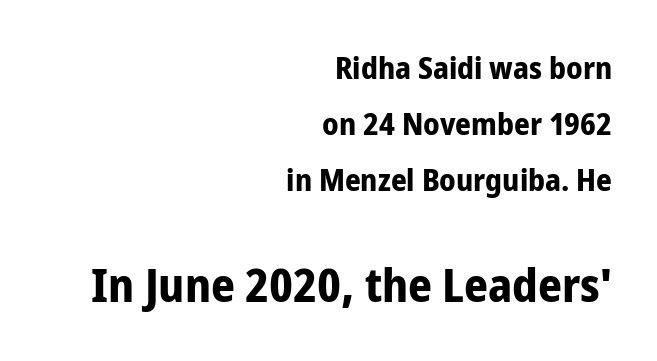
{"serif": "no", "italic": "no", "bold": "yes", "weight": "bold", "width": "condensed", "stroke_contrast": "low", "x_height": "medium", "monospaced": "no", "underline": "no", "align": "right", "line_spacing_ratio": 1.81, "letter_spacing": "normal", "letter_spacing_em": 0.0, "larger_block": "second", "size_ratio": 1.52, "glyph_px": 47}
